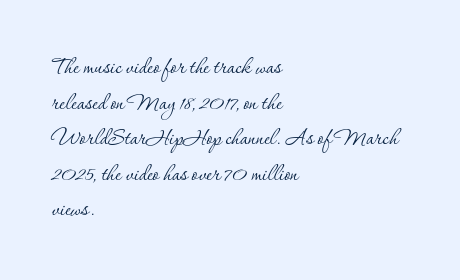
{"serif": "yes", "bold": "no", "weight": "thin", "width": "normal", "stroke_contrast": "low", "x_height": "small", "monospaced": "no", "underline": "no", "align": "left", "line_spacing": "normal", "line_spacing_ratio": 1.27, "letter_spacing": "normal", "letter_spacing_em": 0.0, "glyph_px": 28}
